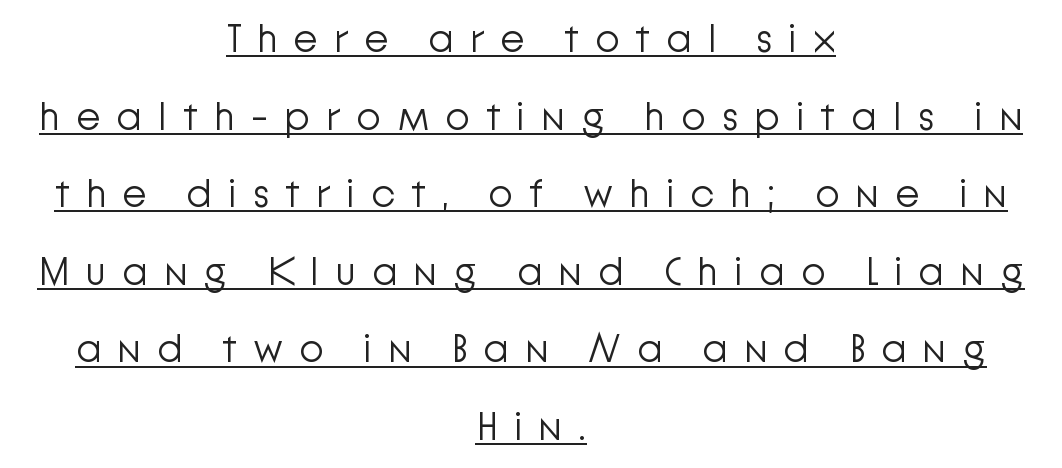
Does extra space separate the letters? Yes, quite a lot of it. The sample's only ornament is a line tracing under the words. The rendering shows plain stroke endings on the letterforms — a sans-serif design. Every row of glyphs is offset so its center matches the block's center.
